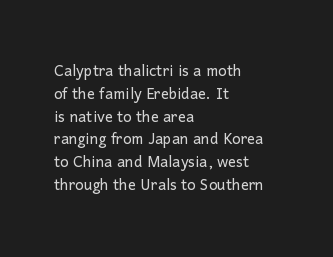
Q: Is the text bold? A: No.
Q: Is the text italic (slanted)? A: No, it is upright.
Q: Is the text underlined? A: No.
Q: How is the paragraph aligned? A: Left-aligned.
Q: Is the spacing between letters normal or unusually wide? A: Normal.
Q: Is the spacing between lines tight, normal or loose? A: Tight.
